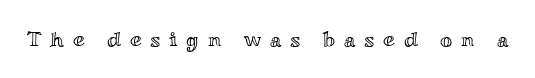
Q: Is the text italic (slanted)? A: No, it is upright.
Q: Is the text underlined? A: No.
Q: Is the spacing between letters normal or unusually wide? A: Unusually wide.
